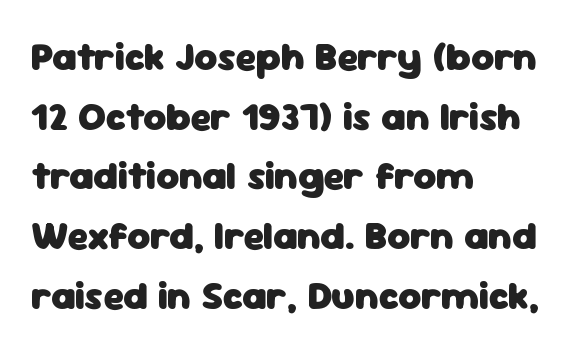
{"serif": "no", "italic": "no", "bold": "yes", "weight": "heavy", "width": "normal", "stroke_contrast": "low", "x_height": "medium", "monospaced": "no", "underline": "no", "align": "left", "line_spacing": "normal", "line_spacing_ratio": 1.53, "letter_spacing": "normal", "letter_spacing_em": 0.0, "glyph_px": 39}
